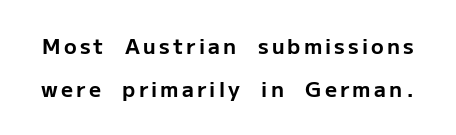
{"italic": "no", "bold": "yes", "underline": "no", "line_spacing": "loose", "line_spacing_ratio": 2.03, "glyph_px": 21}
